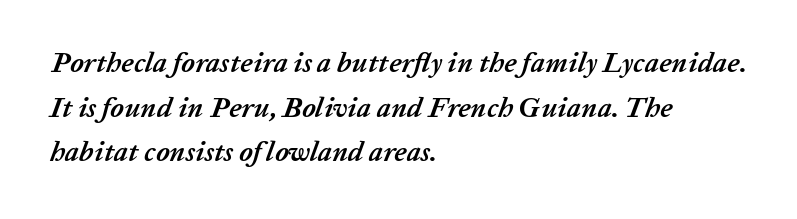
The image shows 28 px semibold type, italic (leaning right); set left-aligned, normal line spacing (1.59x), normal letter spacing, not underlined; low stroke contrast and a medium x-height.
